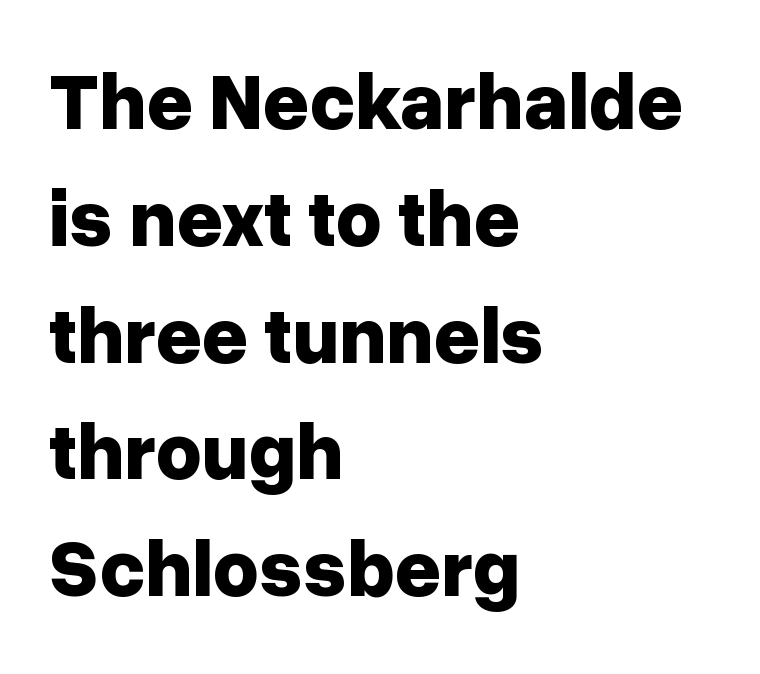
Q: Is the text bold? A: Yes.
Q: Is the text italic (slanted)? A: No, it is upright.
Q: Is the typeface a serif or a sans-serif typeface? A: Sans-serif.
Q: Is the text underlined? A: No.
Q: How is the paragraph aligned? A: Left-aligned.
Q: Is the spacing between letters normal or unusually wide? A: Normal.
Q: Is the spacing between lines tight, normal or loose? A: Normal.
Q: Width (condensed, normal, or wide)? A: Normal.
Q: Stroke contrast? A: Low.
Q: x-height? A: Medium.
Q: Monospaced? A: No.
